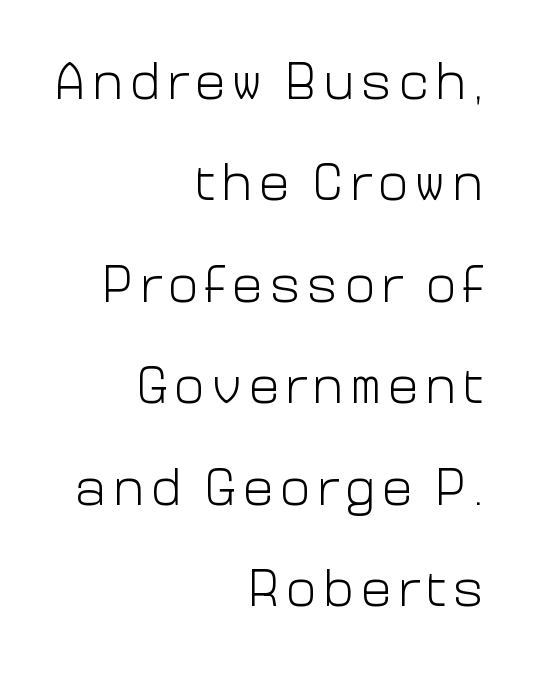
Nothing sits at the stroke ends, so this counts as sans-serif. Line endings align vertically; line beginnings do not. A quiet, ordinary-to-light weight characterises the typeface. Underline: absent. Is there any slant? The stems are plumb.
